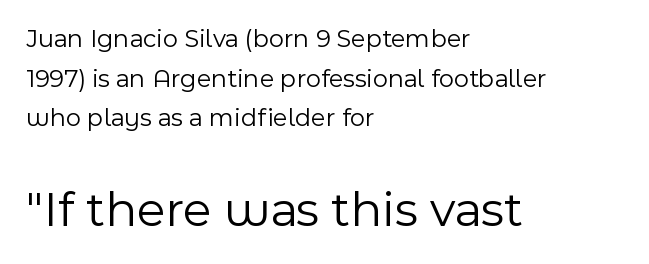
{"serif": "no", "italic": "no", "bold": "no", "weight": "light", "width": "normal", "x_height": "medium", "monospaced": "no", "underline": "no", "align": "left", "line_spacing": "normal", "line_spacing_ratio": 1.52, "letter_spacing": "normal", "letter_spacing_em": 0.0, "larger_block": "second", "size_ratio": 1.96, "glyph_px": 51}
